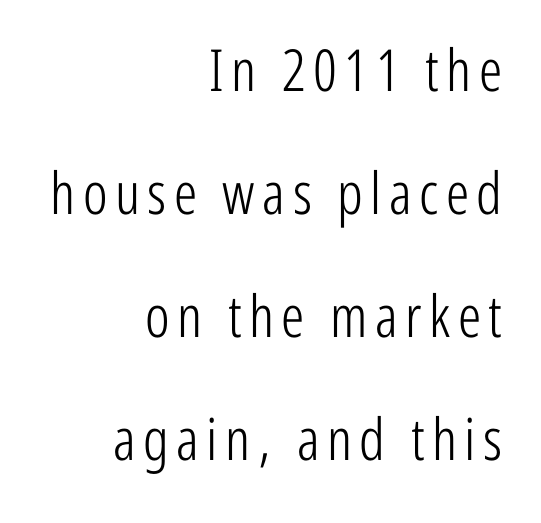
The image shows 58 px light, condensed sans-serif type, upright; set right-aligned, loose line spacing (2.12x), not underlined; low stroke contrast and a medium x-height.
